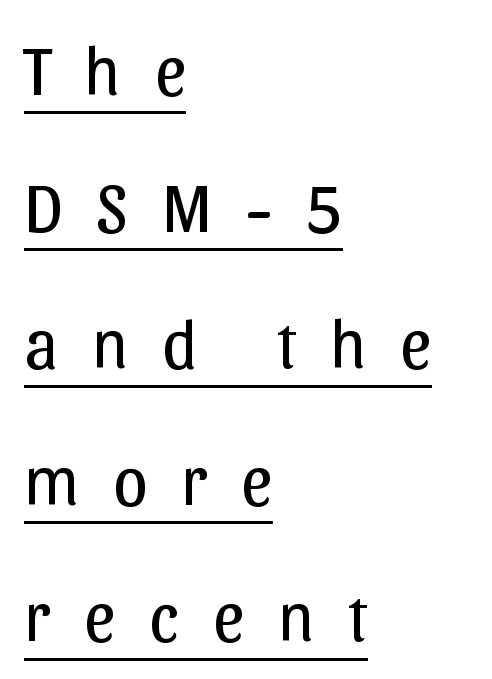
The image shows 69 px regular-weight sans-serif type, upright; set left-aligned, loose line spacing (1.98x), unusually wide letter spacing (+0.49 em), underlined; low stroke contrast and a medium x-height.
